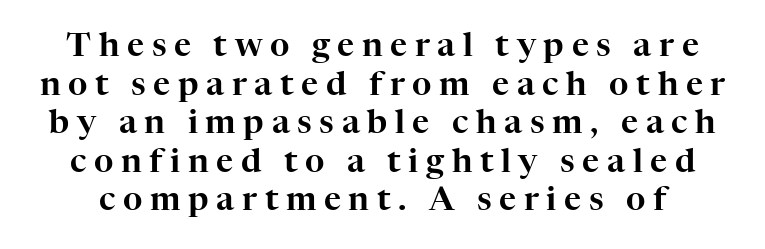
Q: Is the text italic (slanted)? A: No, it is upright.
Q: Is the typeface a serif or a sans-serif typeface? A: Serif.
Q: Is the text underlined? A: No.
Q: Is the spacing between letters normal or unusually wide? A: Unusually wide.
Q: Width (condensed, normal, or wide)? A: Normal.
Q: Stroke contrast? A: High.
Q: x-height? A: Medium.
Q: Monospaced? A: No.
